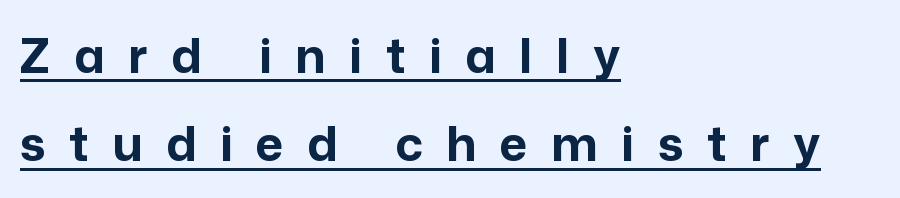
{"serif": "no", "italic": "no", "bold": "yes", "weight": "bold", "width": "normal", "stroke_contrast": "low", "x_height": "medium", "monospaced": "no", "underline": "yes", "align": "left", "line_spacing_ratio": 1.84, "letter_spacing": "wide", "letter_spacing_em": 0.49, "glyph_px": 48}
